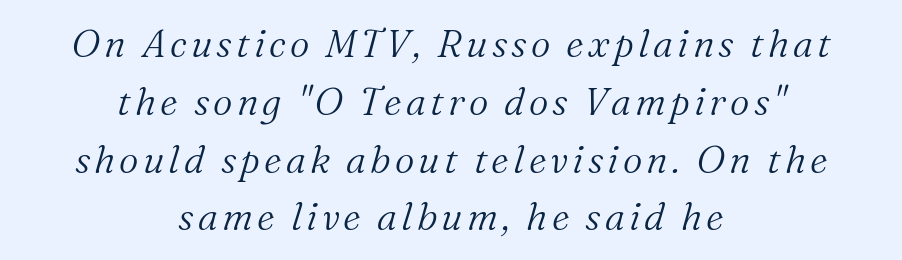
Rendered with sloped, italic letterforms. You can tell from the footed stems that serif type was used. Unmarked baselines from the first word to the last. Here the designer chose a conventional face with non-uniform glyph widths. What's the leading like? Ordinary, nothing unusual.
